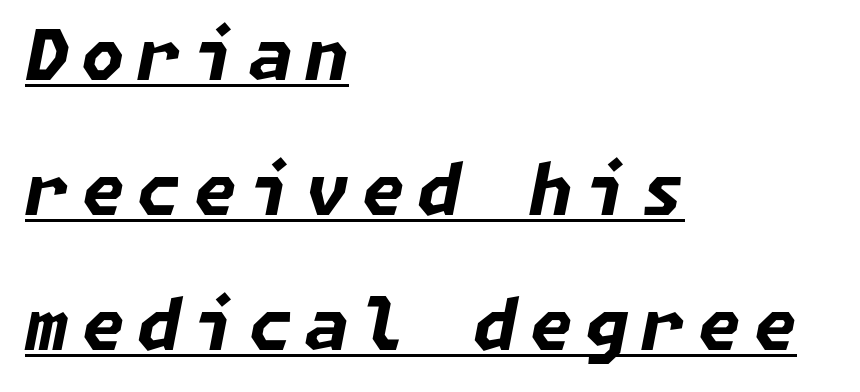
{"italic": "yes", "lean": "right", "slant_degrees": 11, "bold": "yes", "weight": "bold", "width": "normal", "stroke_contrast": "low", "x_height": "medium", "underline": "yes", "align": "left", "line_spacing": "loose", "line_spacing_ratio": 1.93, "glyph_px": 70}
